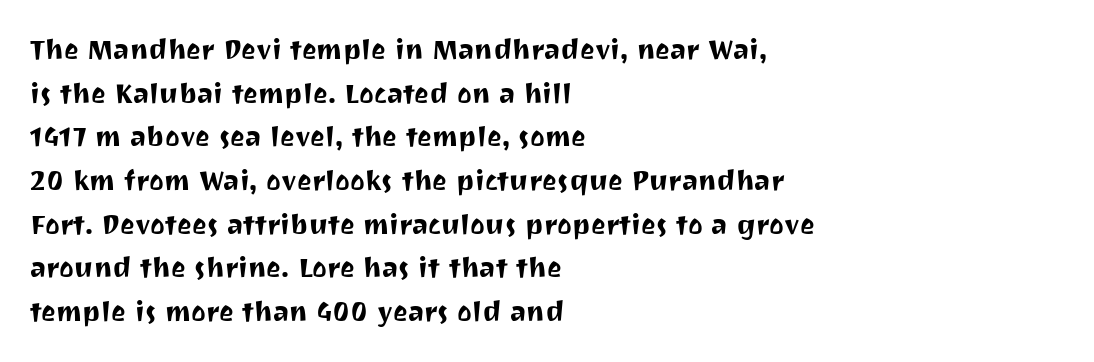
{"serif": "no", "italic": "no", "width": "normal", "stroke_contrast": "medium", "x_height": "medium", "monospaced": "no", "underline": "no", "align": "left", "line_spacing": "normal", "line_spacing_ratio": 1.56, "letter_spacing": "normal", "letter_spacing_em": 0.0, "glyph_px": 28}
